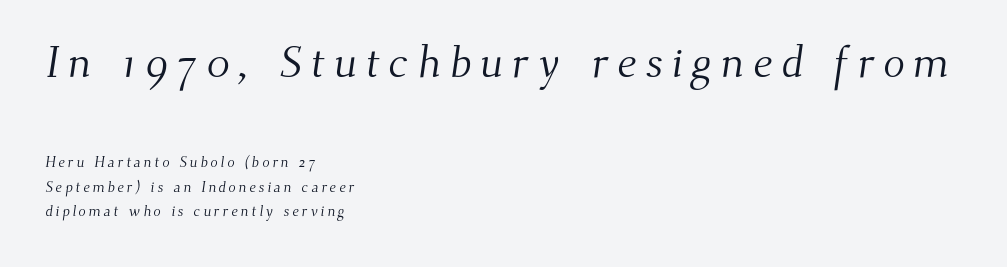
Does the copy run flush right? No — it runs flush left. Stroke thickness stays within the range of a standard reading face or lighter. The block of text has a typical density, with ordinary space between rows. The foot of each line stays bare and open. Character size in the leading block exceeds that of the trailing block.
